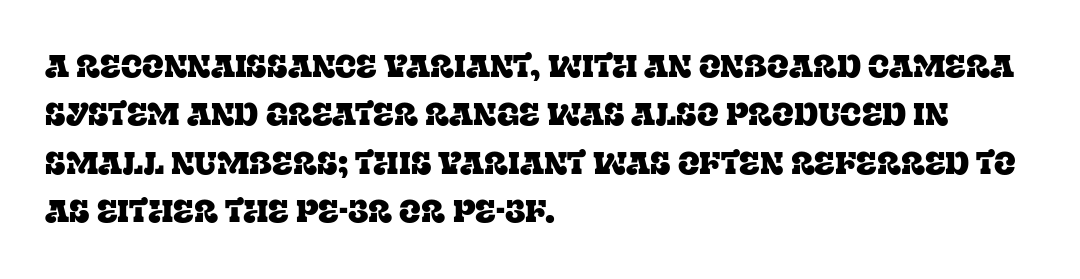
{"serif": "yes", "italic": "no", "width": "normal", "stroke_contrast": "low", "x_height": "large", "monospaced": "no", "underline": "no", "align": "left", "line_spacing": "normal", "line_spacing_ratio": 1.51, "letter_spacing": "normal", "letter_spacing_em": 0.0, "glyph_px": 32}
